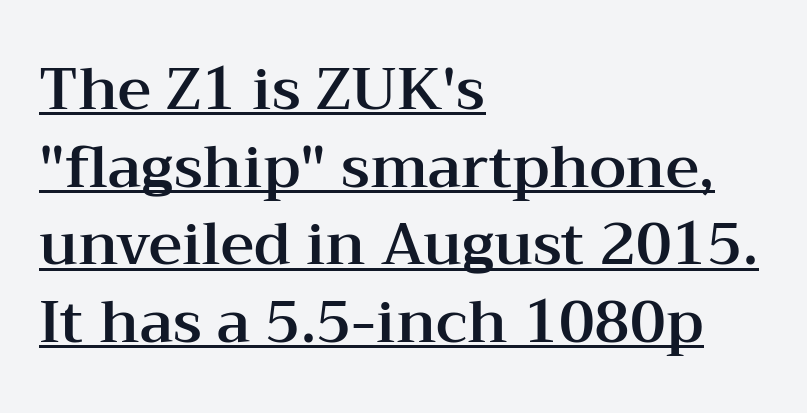
Q: Is the text italic (slanted)? A: No, it is upright.
Q: Is the typeface a serif or a sans-serif typeface? A: Serif.
Q: Is the text underlined? A: Yes.
Q: How is the paragraph aligned? A: Left-aligned.
Q: Is the spacing between letters normal or unusually wide? A: Normal.
Q: Is the spacing between lines tight, normal or loose? A: Normal.
Q: Width (condensed, normal, or wide)? A: Wide.
Q: Stroke contrast? A: Medium.
Q: x-height? A: Medium.
Q: Monospaced? A: No.
